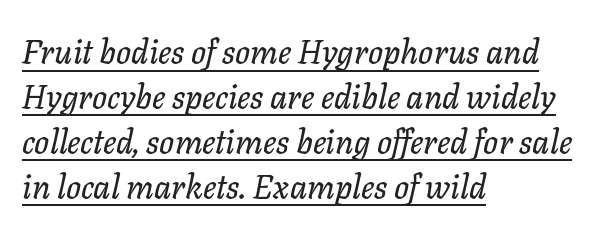
Q: Is the text italic (slanted)? A: Yes, it leans right by about 11 degrees.
Q: Is the text underlined? A: Yes.
Q: How is the paragraph aligned? A: Left-aligned.
Q: Is the spacing between letters normal or unusually wide? A: Normal.
Q: Is the spacing between lines tight, normal or loose? A: Normal.
Q: Width (condensed, normal, or wide)? A: Normal.
Q: Stroke contrast? A: Low.
Q: x-height? A: Medium.
Q: Monospaced? A: No.
